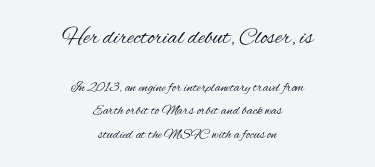
A student would notice the top passage is typeset larger than what follows. Characters follow at the spacing the type designer built in. The paragraph shown floats in the horizontal middle. The weight would be labelled regular, book, light, or lighter still.
